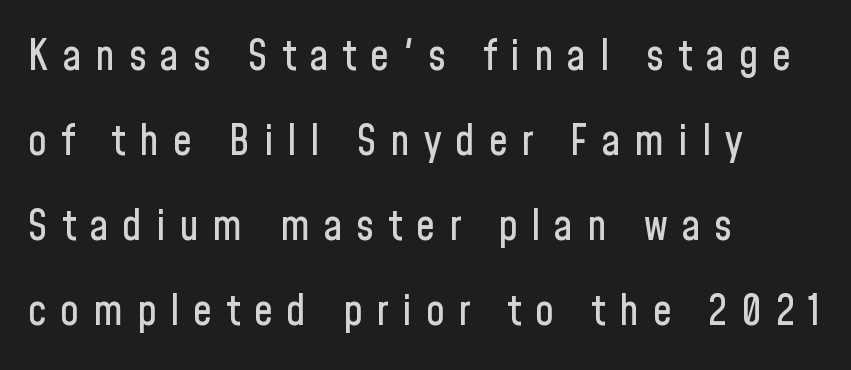
The image shows 42 px condensed sans-serif type, upright; set left-aligned, loose line spacing (2.02x), unusually wide letter spacing (+0.33 em), not underlined; low stroke contrast and a medium x-height.
